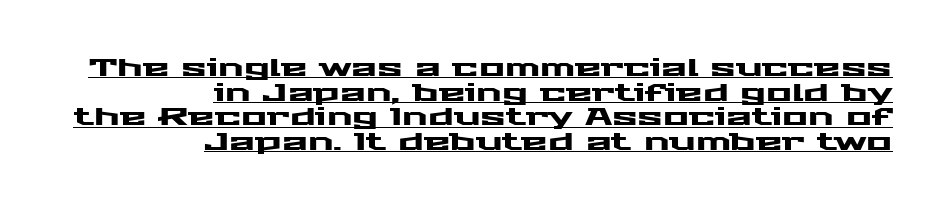
The image shows 24 px text type, upright; set right-aligned, tight line spacing (1.03x), normal letter spacing, underlined.
